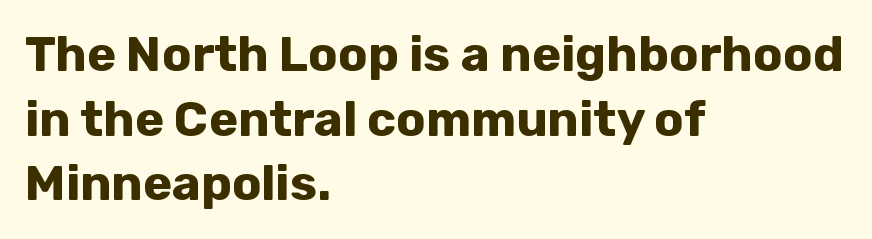
Italic? Not at all — the glyphs are vertical. Words appear dense and cohesive because spacing is normal. Check under the words: just untouched page. Each letter keeps its own natural width here, so spacing adapts to shape.
